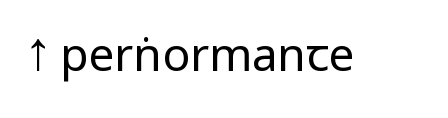
Q: Is the text bold? A: No.
Q: Is the text italic (slanted)? A: No, it is upright.
Q: Is the typeface a serif or a sans-serif typeface? A: Sans-serif.
Q: Is the text underlined? A: No.
Q: Is the spacing between letters normal or unusually wide? A: Normal.
Q: Width (condensed, normal, or wide)? A: Condensed.
Q: Stroke contrast? A: Low.
